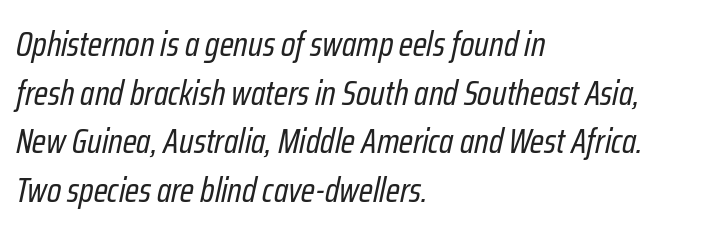
Q: Is the text bold? A: No.
Q: Is the text italic (slanted)? A: Yes, it leans right by about 12 degrees.
Q: Is the text underlined? A: No.
Q: How is the paragraph aligned? A: Left-aligned.
Q: Is the spacing between letters normal or unusually wide? A: Normal.
Q: Is the spacing between lines tight, normal or loose? A: Normal.
Q: Width (condensed, normal, or wide)? A: Condensed.
Q: Stroke contrast? A: Low.
Q: x-height? A: Medium.
Q: Monospaced? A: No.
